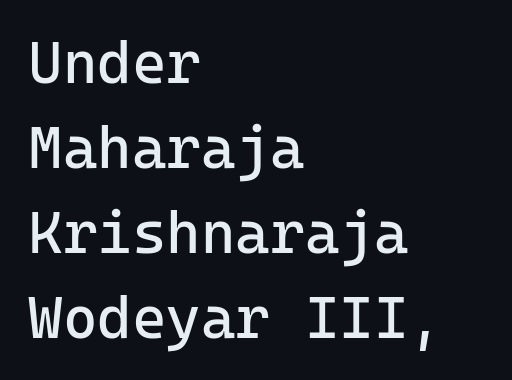
{"serif": "no", "italic": "no", "bold": "no", "weight": "regular", "width": "normal", "stroke_contrast": "low", "x_height": "medium", "monospaced": "yes", "underline": "no", "align": "left", "line_spacing": "normal", "line_spacing_ratio": 1.44, "letter_spacing": "normal", "letter_spacing_em": 0.0, "glyph_px": 59}
